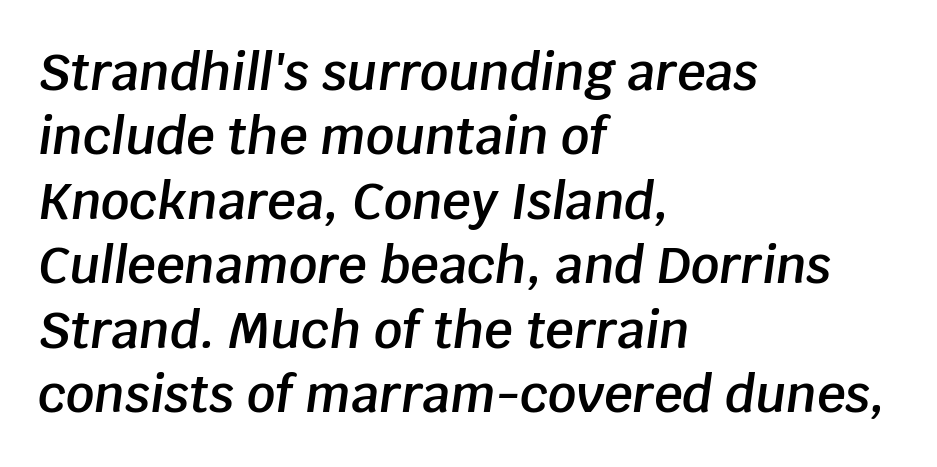
The image shows 50 px semibold type, italic (leaning right); set left-aligned, normal line spacing (1.29x), normal letter spacing, not underlined; low stroke contrast and a large x-height.
